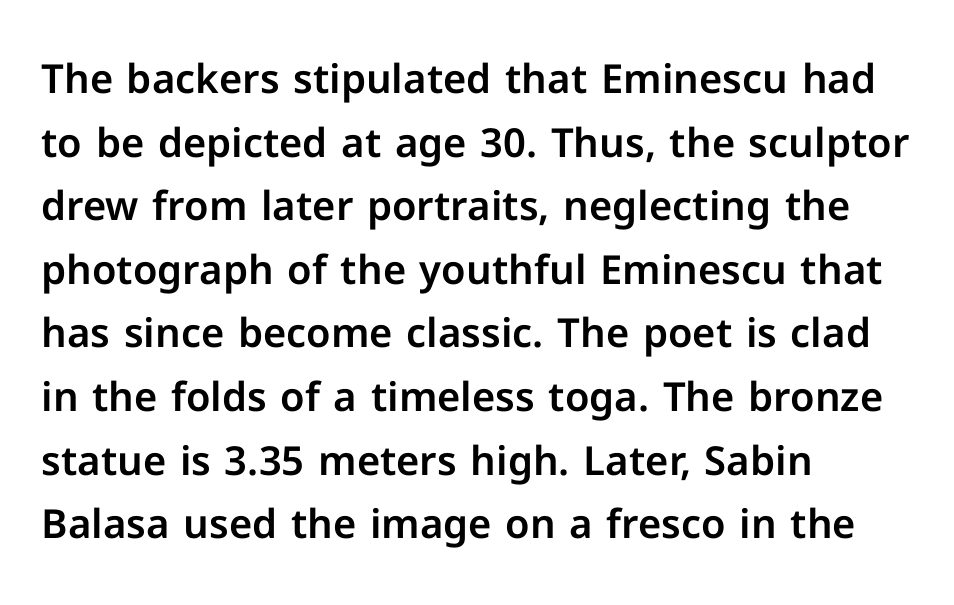
Q: Is the text italic (slanted)? A: No, it is upright.
Q: Is the typeface a serif or a sans-serif typeface? A: Sans-serif.
Q: Is the text underlined? A: No.
Q: How is the paragraph aligned? A: Left-aligned.
Q: Is the spacing between letters normal or unusually wide? A: Normal.
Q: Is the spacing between lines tight, normal or loose? A: Normal.
Q: Width (condensed, normal, or wide)? A: Normal.
Q: Stroke contrast? A: Low.
Q: x-height? A: Medium.
Q: Monospaced? A: No.
